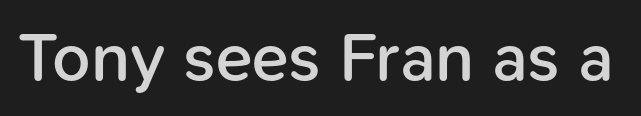
Q: Is the text bold? A: Semi-bold.
Q: Is the text italic (slanted)? A: No, it is upright.
Q: Is the typeface a serif or a sans-serif typeface? A: Sans-serif.
Q: Is the text underlined? A: No.
Q: Is the spacing between letters normal or unusually wide? A: Normal.
Q: Width (condensed, normal, or wide)? A: Normal.
Q: Stroke contrast? A: Low.
Q: x-height? A: Medium.
Q: Monospaced? A: No.
